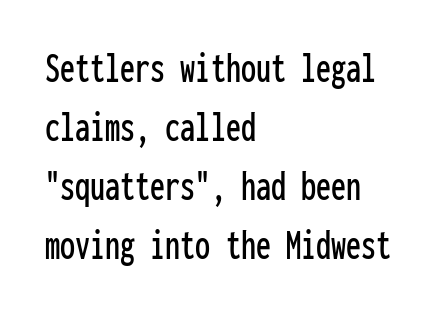
The image shows 43 px condensed sans-serif type, upright, monospaced; set left-aligned, normal line spacing (1.37x), normal letter spacing, not underlined; low stroke contrast and a medium x-height.
